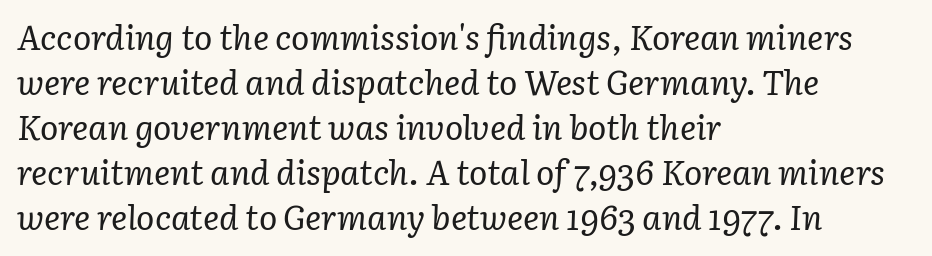
The image shows 34 px regular-weight serif type, italic (leaning right); set left-aligned, normal line spacing (1.32x), normal letter spacing, not underlined; low stroke contrast and a medium x-height.
